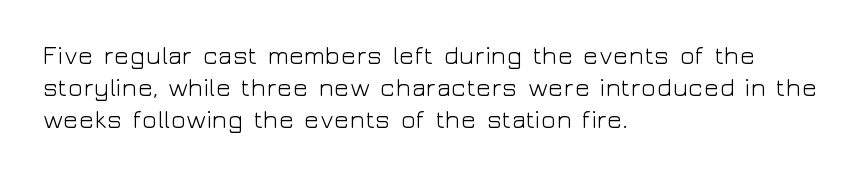
Glance below the letters and you will spot only blank space. The weight tops out at a normal text grade. Teacher's note: observe the even left margin — that is flush-left alignment. Interline gaps are of average width in this sample. In terms of posture, this sample is upright.
